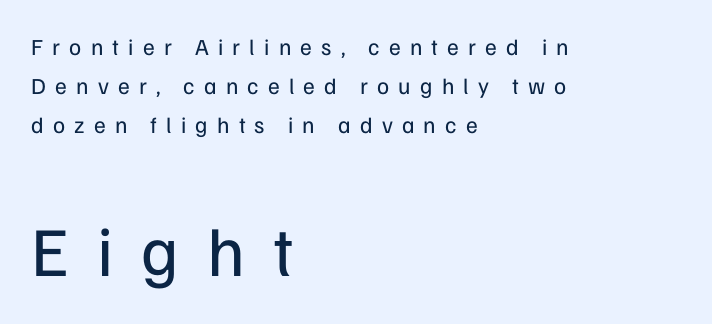
{"serif": "no", "italic": "no", "bold": "no", "weight": "regular", "width": "normal", "stroke_contrast": "low", "x_height": "medium", "monospaced": "no", "underline": "no", "align": "left", "line_spacing": "normal", "line_spacing_ratio": 1.7, "letter_spacing": "wide", "letter_spacing_em": 0.4, "larger_block": "second", "size_ratio": 3.04, "glyph_px": 70}
